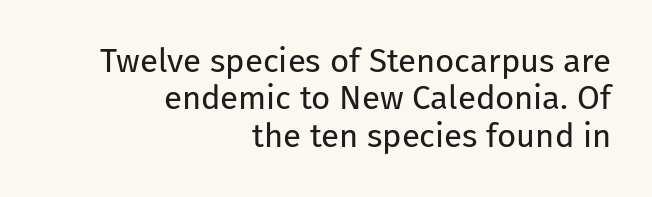
The image shows 33 px regular-weight sans-serif type, upright; set right-aligned, tight line spacing (1.13x), normal letter spacing, not underlined; low stroke contrast and a medium x-height.
